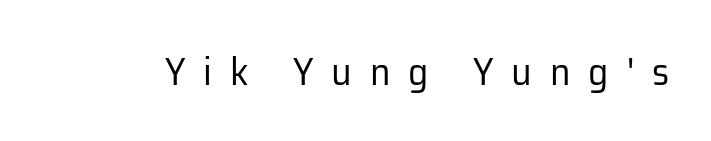
Counters stay open thanks to moderate or lighter strokes. Looks like regular typesetting: each glyph gets only the width it needs. What kind of face is this? One without serifs — a sans. Type without underlining. There is plenty of visible air inserted between adjacent glyphs.
